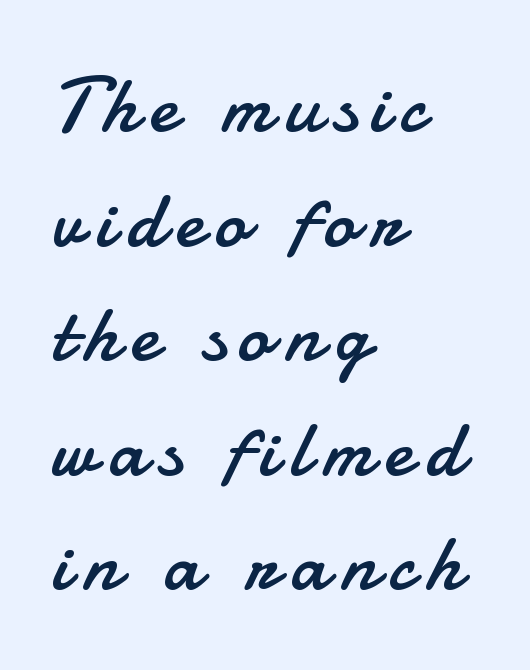
Q: Is the text bold? A: No.
Q: Is the text italic (slanted)? A: Yes.
Q: Is the typeface a serif or a sans-serif typeface? A: Sans-serif.
Q: Is the text underlined? A: No.
Q: How is the paragraph aligned? A: Left-aligned.
Q: Is the spacing between lines tight, normal or loose? A: Normal.
Q: Width (condensed, normal, or wide)? A: Normal.
Q: Stroke contrast? A: Low.
Q: x-height? A: Small.
Q: Monospaced? A: No.
